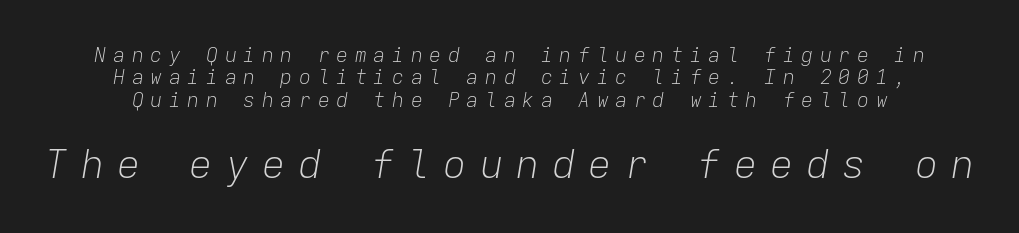
Q: Is the text bold? A: No.
Q: Is the text italic (slanted)? A: Yes, it leans right by about 9 degrees.
Q: Is the text underlined? A: No.
Q: How is the paragraph aligned? A: Centered.
Q: Is the spacing between letters normal or unusually wide? A: Unusually wide.
Q: Is the spacing between lines tight, normal or loose? A: Tight.
Q: Which block of text is set in a larger size, the first (top) or the second (bottom)? A: The second (bottom) one.
Q: Width (condensed, normal, or wide)? A: Normal.
Q: Stroke contrast? A: Low.
Q: x-height? A: Medium.
Q: Monospaced? A: Yes.
